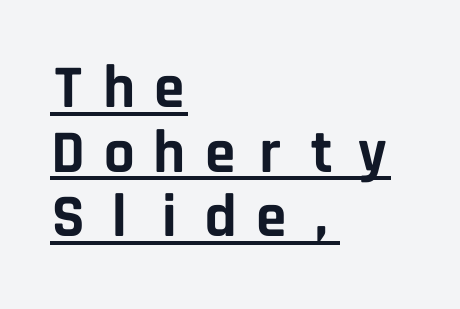
Q: Is the text bold? A: Yes.
Q: Is the text italic (slanted)? A: No, it is upright.
Q: Is the typeface a serif or a sans-serif typeface? A: Sans-serif.
Q: Is the text underlined? A: Yes.
Q: How is the paragraph aligned? A: Left-aligned.
Q: Is the spacing between letters normal or unusually wide? A: Unusually wide.
Q: Is the spacing between lines tight, normal or loose? A: Tight.
Q: Width (condensed, normal, or wide)? A: Normal.
Q: Stroke contrast? A: Low.
Q: x-height? A: Large.
Q: Monospaced? A: Yes.
